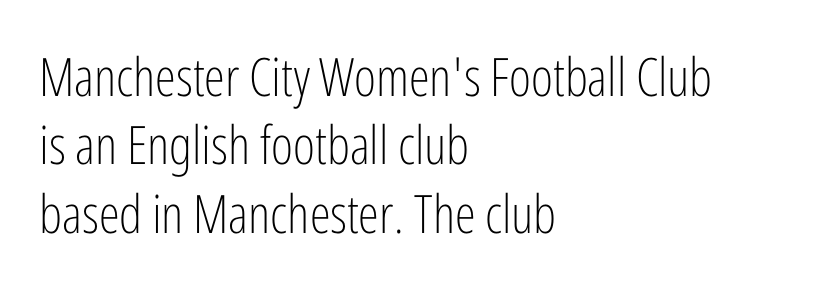
Rows of type keep a routine distance in the vertical direction. The glyphs in this specimen are sans serif. This sample is left-justified, so line endings fall wherever the words run out. Spacing between characters is what you'd get straight out of the box.
